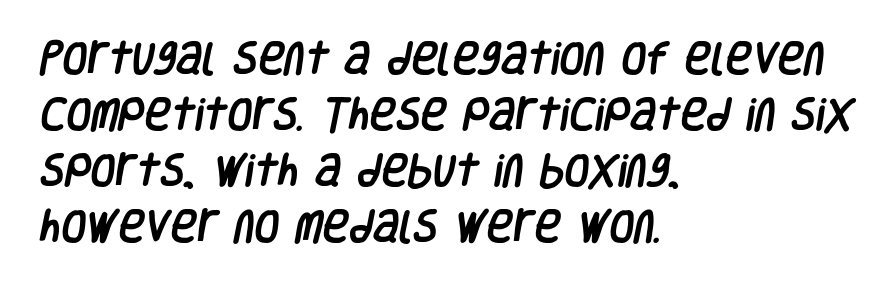
Q: Is the typeface a serif or a sans-serif typeface? A: Sans-serif.
Q: Is the text underlined? A: No.
Q: How is the paragraph aligned? A: Left-aligned.
Q: Is the spacing between letters normal or unusually wide? A: Normal.
Q: Is the spacing between lines tight, normal or loose? A: Normal.
Q: Width (condensed, normal, or wide)? A: Condensed.
Q: Stroke contrast? A: Low.
Q: x-height? A: Large.
Q: Monospaced? A: No.
